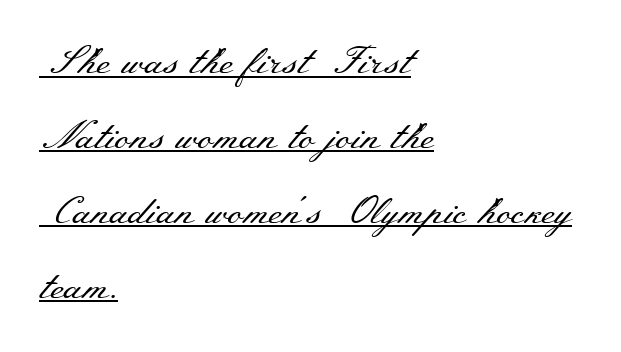
Q: Is the text bold? A: No.
Q: Is the text italic (slanted)? A: Yes.
Q: Is the typeface a serif or a sans-serif typeface? A: Serif.
Q: Is the text underlined? A: Yes.
Q: How is the paragraph aligned? A: Left-aligned.
Q: Is the spacing between letters normal or unusually wide? A: Normal.
Q: Is the spacing between lines tight, normal or loose? A: Loose.
Q: Width (condensed, normal, or wide)? A: Wide.
Q: Stroke contrast? A: Medium.
Q: x-height? A: Small.
Q: Monospaced? A: No.
